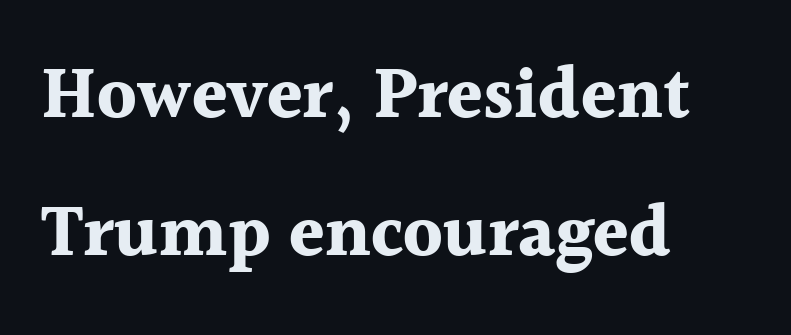
Q: Is the text bold? A: Yes.
Q: Is the text italic (slanted)? A: No, it is upright.
Q: Is the typeface a serif or a sans-serif typeface? A: Serif.
Q: Is the text underlined? A: No.
Q: How is the paragraph aligned? A: Left-aligned.
Q: Is the spacing between letters normal or unusually wide? A: Normal.
Q: Is the spacing between lines tight, normal or loose? A: Loose.
Q: Width (condensed, normal, or wide)? A: Normal.
Q: x-height? A: Medium.
Q: Monospaced? A: No.
